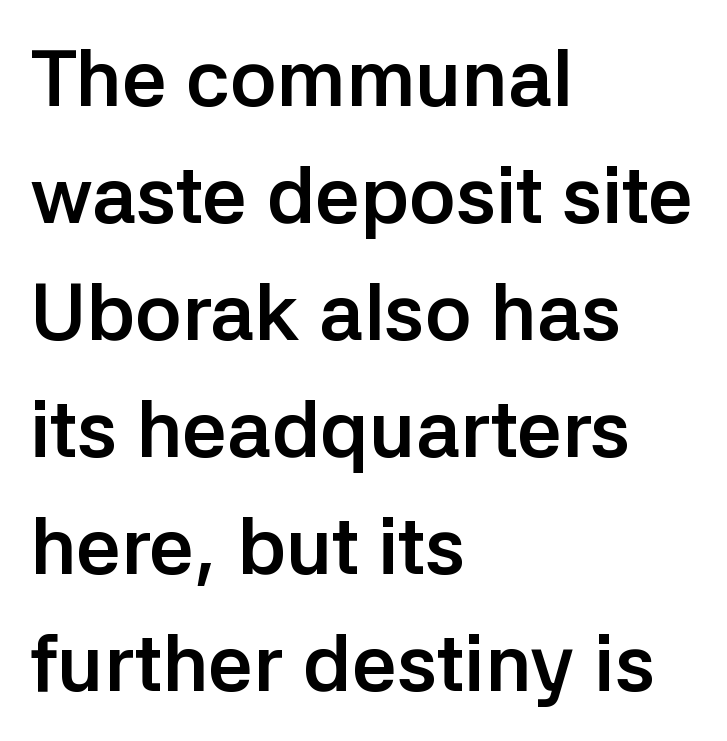
Q: Is the text bold? A: Yes.
Q: Is the text italic (slanted)? A: No, it is upright.
Q: Is the typeface a serif or a sans-serif typeface? A: Sans-serif.
Q: Is the text underlined? A: No.
Q: How is the paragraph aligned? A: Left-aligned.
Q: Is the spacing between letters normal or unusually wide? A: Normal.
Q: Is the spacing between lines tight, normal or loose? A: Normal.
Q: Width (condensed, normal, or wide)? A: Normal.
Q: Stroke contrast? A: Low.
Q: x-height? A: Medium.
Q: Monospaced? A: No.
